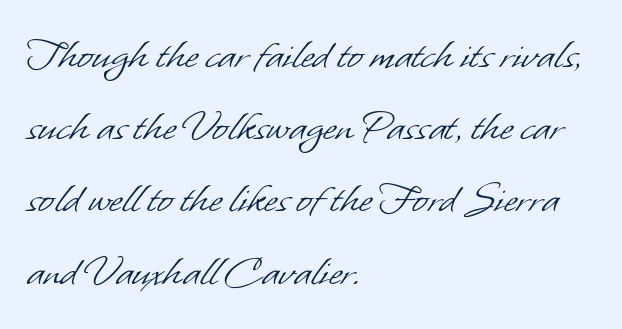
{"serif": "no", "bold": "no", "weight": "light", "width": "normal", "stroke_contrast": "low", "x_height": "small", "monospaced": "no", "underline": "no", "align": "left", "line_spacing": "normal", "line_spacing_ratio": 1.57, "letter_spacing": "normal", "letter_spacing_em": 0.0, "glyph_px": 46}
